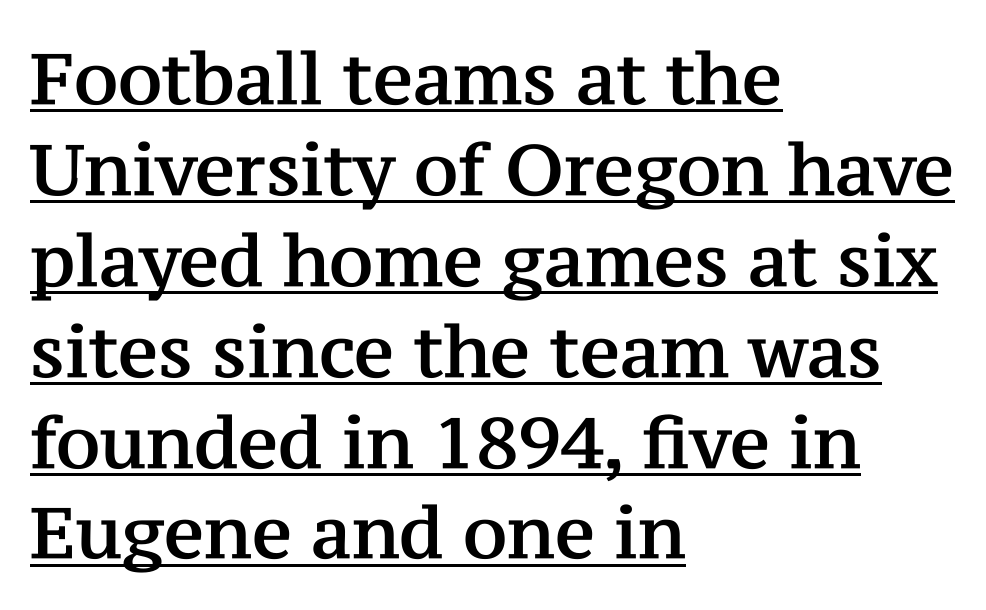
The image shows 71 px serif type, upright; set left-aligned, normal line spacing (1.28x), normal letter spacing, underlined; medium stroke contrast and a medium x-height.
